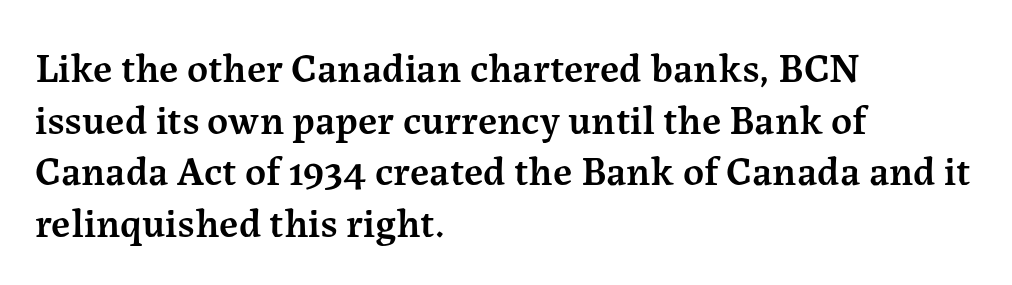
The image shows 41 px semibold serif type, upright; set left-aligned, normal line spacing (1.26x), normal letter spacing, not underlined; medium stroke contrast and a medium x-height.
